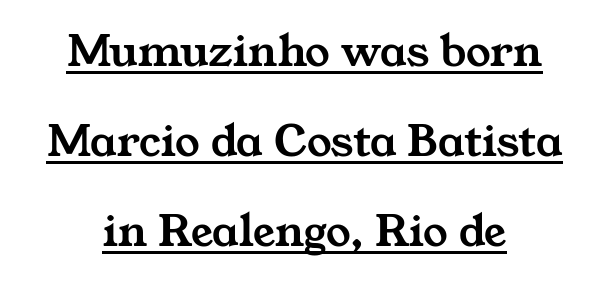
The image shows 49 px wide serif type; set centered, line spacing 1.84x, normal letter spacing, underlined; medium stroke contrast and a medium x-height.
